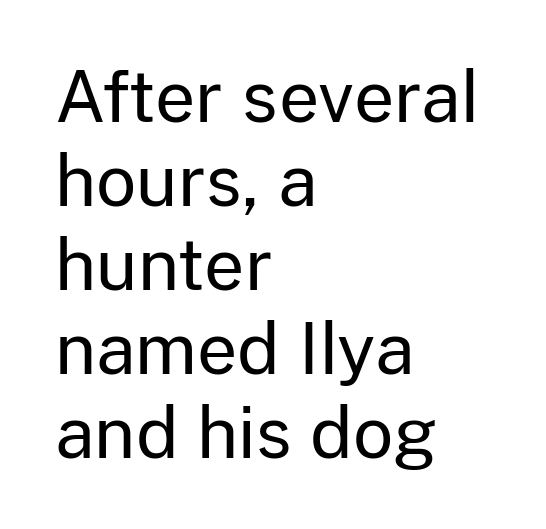
Q: Is the text bold? A: No.
Q: Is the text italic (slanted)? A: No, it is upright.
Q: Is the typeface a serif or a sans-serif typeface? A: Sans-serif.
Q: Is the text underlined? A: No.
Q: How is the paragraph aligned? A: Left-aligned.
Q: Is the spacing between letters normal or unusually wide? A: Normal.
Q: Width (condensed, normal, or wide)? A: Normal.
Q: Stroke contrast? A: Low.
Q: x-height? A: Medium.
Q: Monospaced? A: No.
